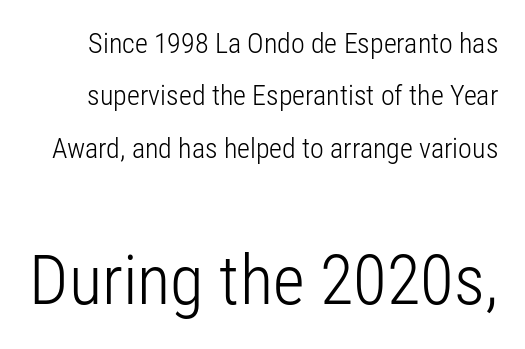
{"serif": "no", "italic": "no", "bold": "no", "weight": "light", "width": "condensed", "stroke_contrast": "low", "x_height": "medium", "monospaced": "no", "underline": "no", "line_spacing_ratio": 1.87, "letter_spacing": "normal", "letter_spacing_em": 0.0, "larger_block": "second", "size_ratio": 2.46, "glyph_px": 69}
